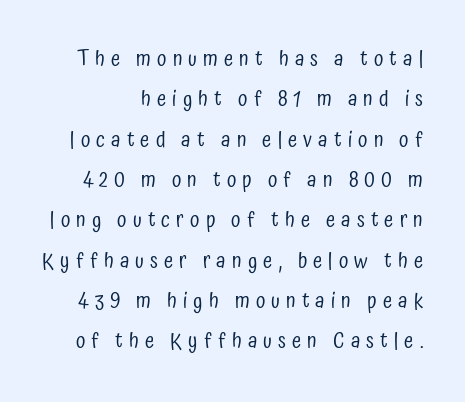
A bare baseline throughout the passage. A great deal of white space separates one row of letters from the next. Stroke mass is kept to a normal reading level or below. Letter spacing: wide.
